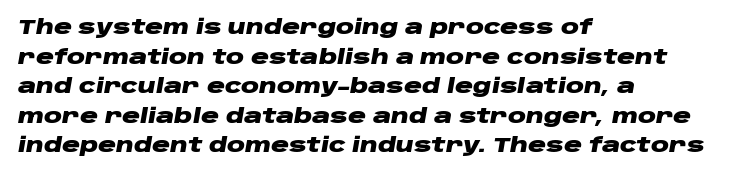
{"italic": "yes", "lean": "right", "slant_degrees": 10, "bold": "yes", "underline": "no", "align": "left", "line_spacing": "normal", "line_spacing_ratio": 1.48, "letter_spacing": "normal", "letter_spacing_em": 0.0, "glyph_px": 20}
